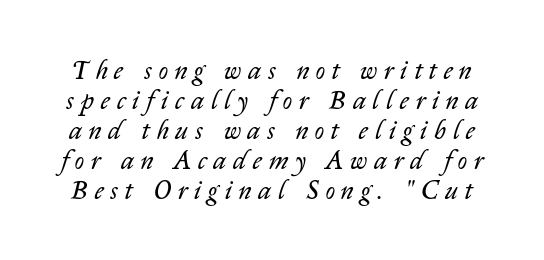
The image shows 26 px text type, italic (leaning right); set tight line spacing (1.15x), unusually wide letter spacing (+0.27 em), not underlined.
